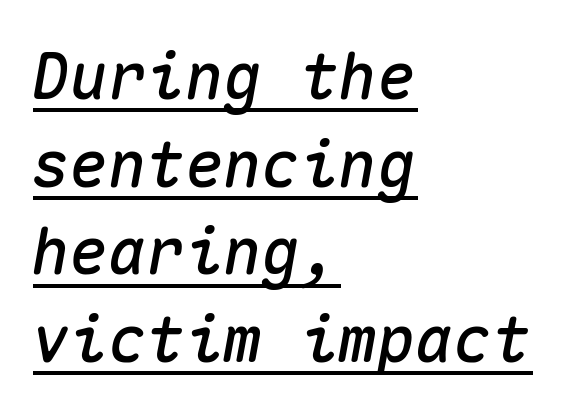
Q: Is the text italic (slanted)? A: Yes, it leans right by about 10 degrees.
Q: Is the text underlined? A: Yes.
Q: How is the paragraph aligned? A: Left-aligned.
Q: Is the spacing between letters normal or unusually wide? A: Normal.
Q: Is the spacing between lines tight, normal or loose? A: Normal.
Q: Width (condensed, normal, or wide)? A: Normal.
Q: Stroke contrast? A: Medium.
Q: x-height? A: Medium.
Q: Monospaced? A: Yes.
